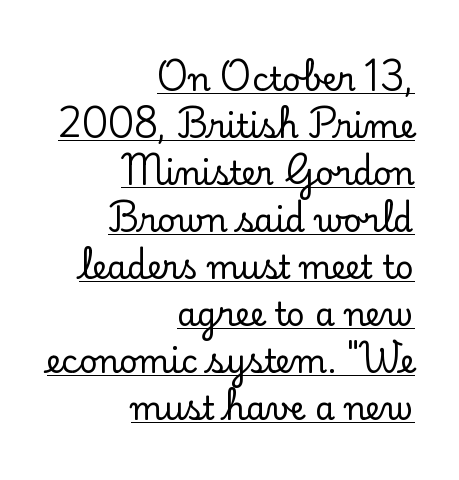
The image shows 32 px serif type, upright; set right-aligned, normal line spacing (1.47x), normal letter spacing, underlined; low stroke contrast and a small x-height.
